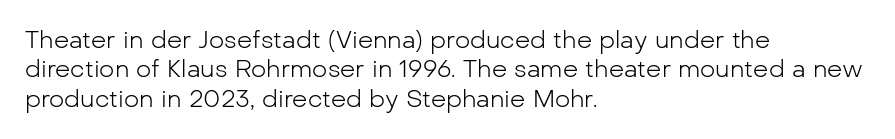
Q: Is the text bold? A: No.
Q: Is the text italic (slanted)? A: No, it is upright.
Q: Is the text underlined? A: No.
Q: How is the paragraph aligned? A: Left-aligned.
Q: Is the spacing between letters normal or unusually wide? A: Normal.
